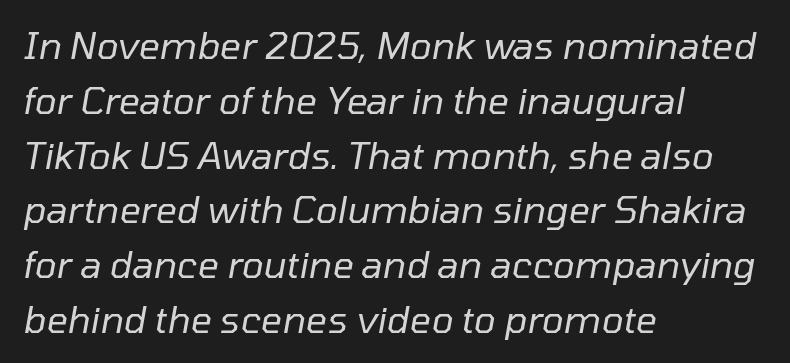
Q: Is the text bold? A: No.
Q: Is the text italic (slanted)? A: Yes, it leans right by about 10 degrees.
Q: Is the text underlined? A: No.
Q: How is the paragraph aligned? A: Left-aligned.
Q: Is the spacing between letters normal or unusually wide? A: Normal.
Q: Is the spacing between lines tight, normal or loose? A: Normal.
Q: Width (condensed, normal, or wide)? A: Normal.
Q: Stroke contrast? A: Low.
Q: x-height? A: Medium.
Q: Monospaced? A: No.
